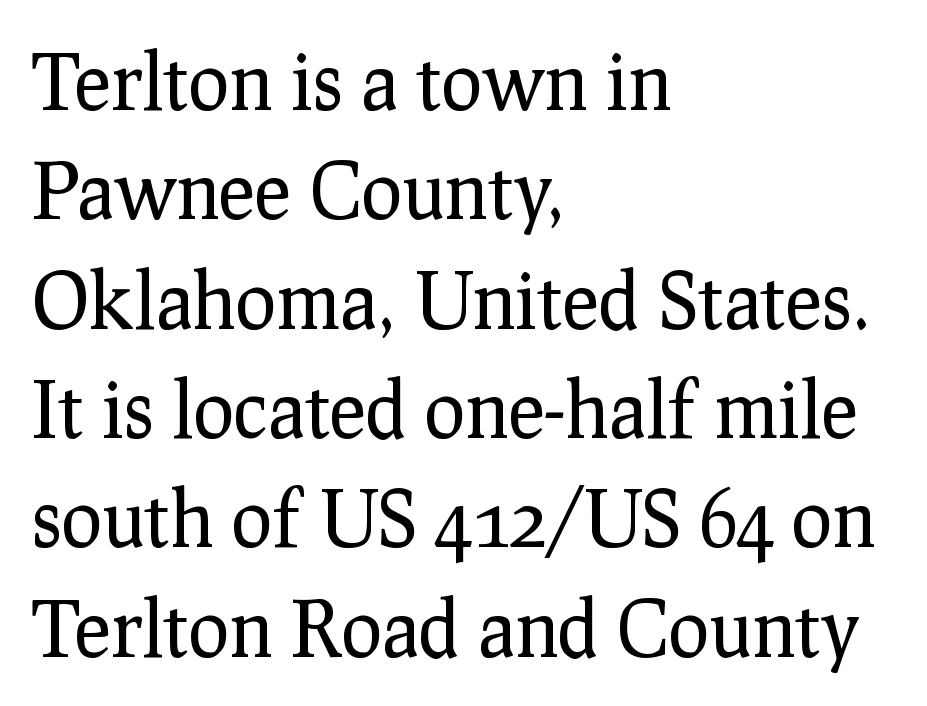
The image shows 77 px regular-weight serif type, upright; set left-aligned, normal line spacing (1.42x), normal letter spacing, not underlined; low stroke contrast and a medium x-height.
